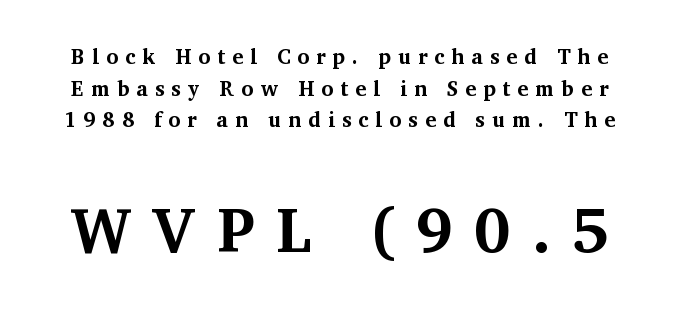
Q: Is the text bold? A: Yes.
Q: Is the text italic (slanted)? A: No, it is upright.
Q: Is the typeface a serif or a sans-serif typeface? A: Serif.
Q: Is the text underlined? A: No.
Q: Is the spacing between letters normal or unusually wide? A: Unusually wide.
Q: Is the spacing between lines tight, normal or loose? A: Normal.
Q: Which block of text is set in a larger size, the first (top) or the second (bottom)? A: The second (bottom) one.
Q: Width (condensed, normal, or wide)? A: Normal.
Q: Stroke contrast? A: Medium.
Q: x-height? A: Medium.
Q: Monospaced? A: No.
